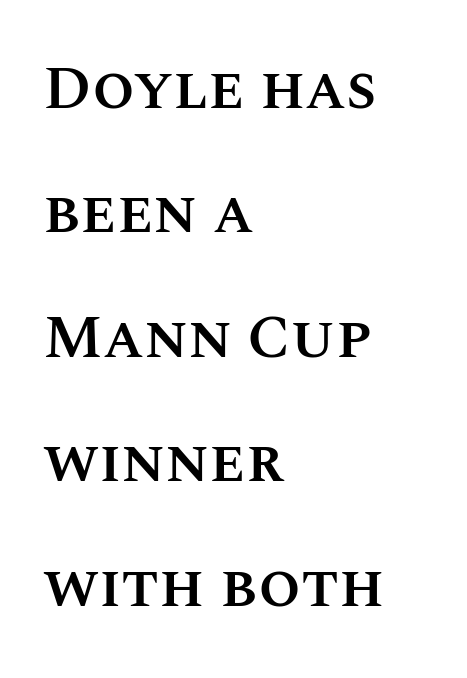
The image shows 61 px semibold type, upright; set left-aligned, loose line spacing (2.04x), normal letter spacing, not underlined; medium stroke contrast and a large x-height.
